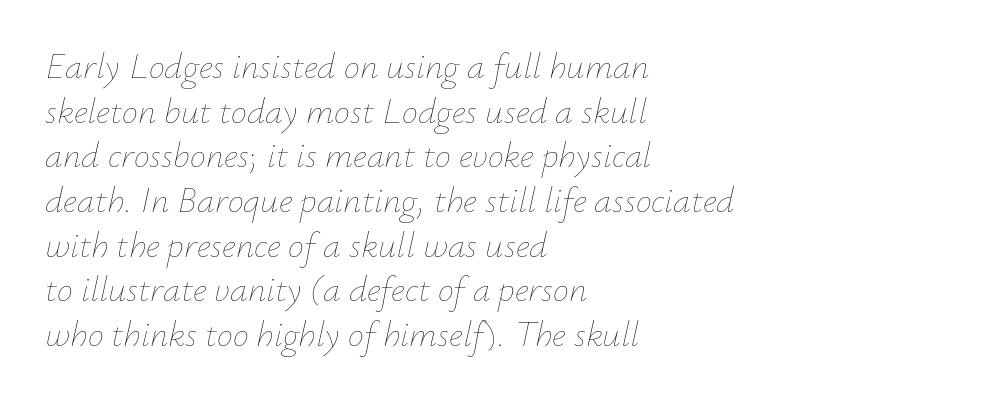
Q: Is the text bold? A: No.
Q: Is the text italic (slanted)? A: Yes, it leans right by about 12 degrees.
Q: Is the text underlined? A: No.
Q: How is the paragraph aligned? A: Left-aligned.
Q: Is the spacing between letters normal or unusually wide? A: Normal.
Q: Width (condensed, normal, or wide)? A: Normal.
Q: Stroke contrast? A: Low.
Q: x-height? A: Small.
Q: Monospaced? A: No.
